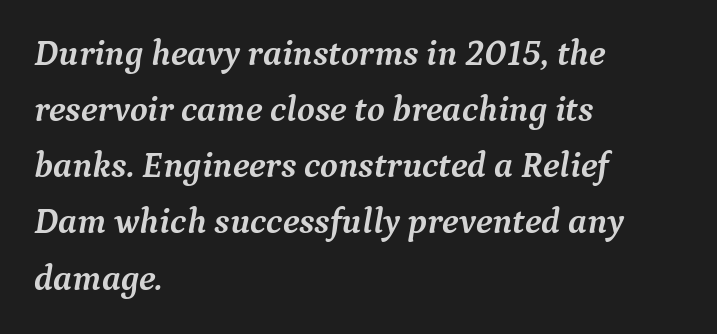
Observe the serifs anchoring each vertical stroke in this sample. Character widths vary here, with narrow letters taking less room than wide ones. This is oblique type, the kind used for emphasis or titles. One-word summary of the alignment: left.
